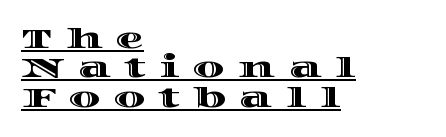
Q: Is the text italic (slanted)? A: No, it is upright.
Q: Is the text underlined? A: Yes.
Q: How is the paragraph aligned? A: Left-aligned.
Q: Is the spacing between letters normal or unusually wide? A: Unusually wide.
Q: Is the spacing between lines tight, normal or loose? A: Tight.
Q: Width (condensed, normal, or wide)? A: Wide.
Q: x-height? A: Large.
Q: Monospaced? A: No.
